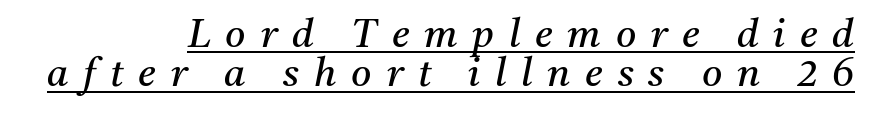
No letter is thick-stroked: the sample isn't bold. This sample is right-justified, so line beginnings fall wherever the words allow. Each letter keeps its own natural width here, so spacing adapts to shape. How are the letters spaced? Widely, with obvious added tracking. Glance below the letters and you will spot a drawn line. Characters are canted at an angle relative to the baseline's perpendicular.
